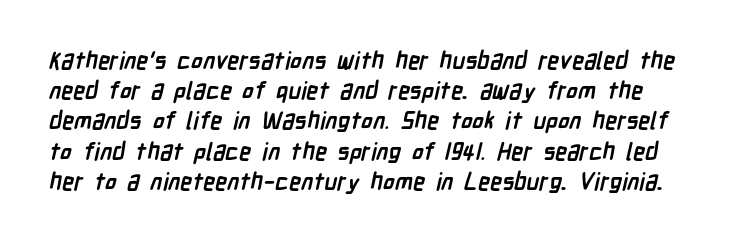
{"bold": "yes", "underline": "no", "line_spacing": "normal", "line_spacing_ratio": 1.26, "letter_spacing": "normal", "letter_spacing_em": 0.0, "glyph_px": 24}
